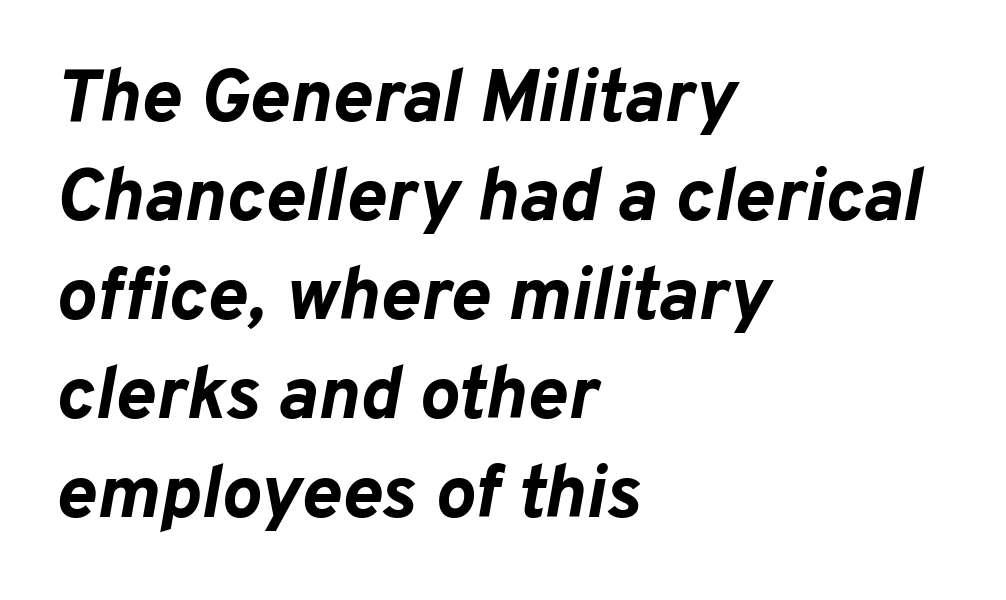
{"italic": "yes", "lean": "right", "slant_degrees": 10, "bold": "yes", "weight": "bold", "width": "normal", "stroke_contrast": "low", "x_height": "medium", "monospaced": "no", "underline": "no", "align": "left", "line_spacing": "normal", "line_spacing_ratio": 1.32, "letter_spacing": "normal", "letter_spacing_em": 0.0, "glyph_px": 75}
